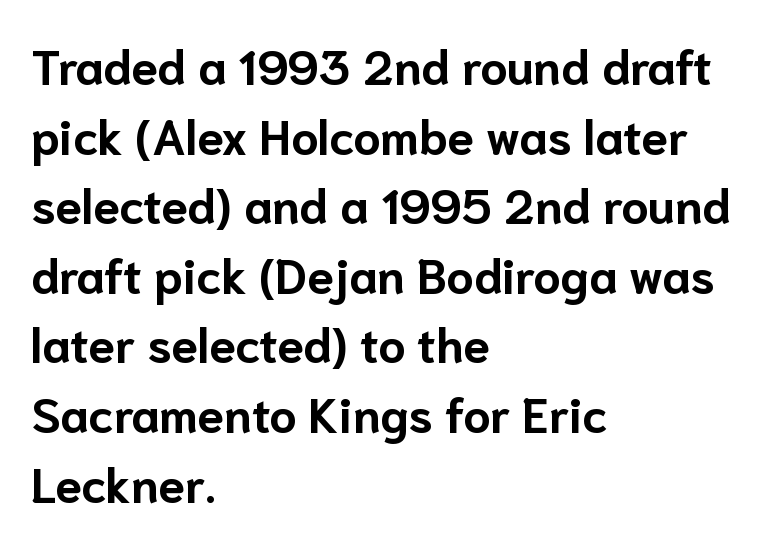
{"serif": "no", "italic": "no", "bold": "yes", "weight": "bold", "width": "normal", "stroke_contrast": "low", "x_height": "medium", "monospaced": "no", "underline": "no", "align": "left", "line_spacing": "normal", "line_spacing_ratio": 1.45, "letter_spacing": "normal", "letter_spacing_em": 0.0, "glyph_px": 48}
